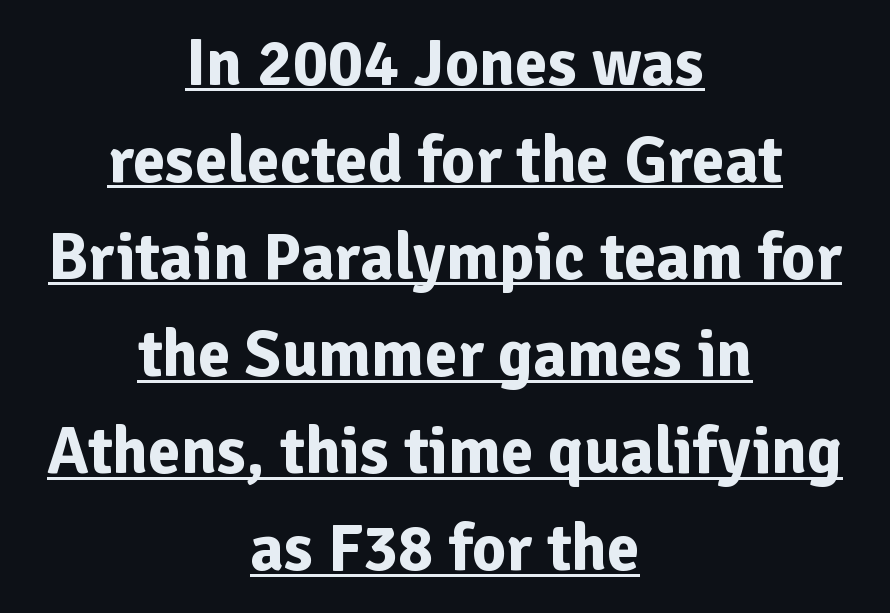
Unlike italic type, these characters show no tilt at all. You can tell from the bare stems that sans-serif type was used. Every word sits above its own underline. Proportional: the letters do not fall into vertical columns. Letter spacing: default.
